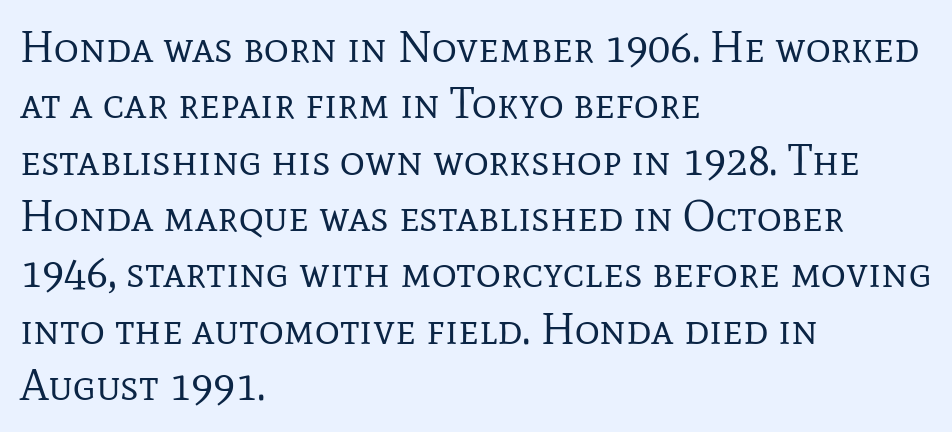
The designer left line spacing at the default. Observe the serifs anchoring each vertical stroke in this sample. These lines are rendered in a variable-pitch font. The paragraph shown leans on its left margin. Counters stay open thanks to moderate or lighter strokes.
